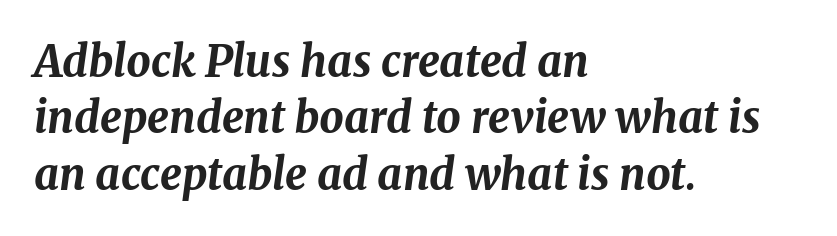
The passage shown leans; its letterforms are oblique. The vertical gap from one line to the next is medium. These lines are rendered in a variable-pitch font. Compared with a centered layout, this one pins lines to the left instead.
